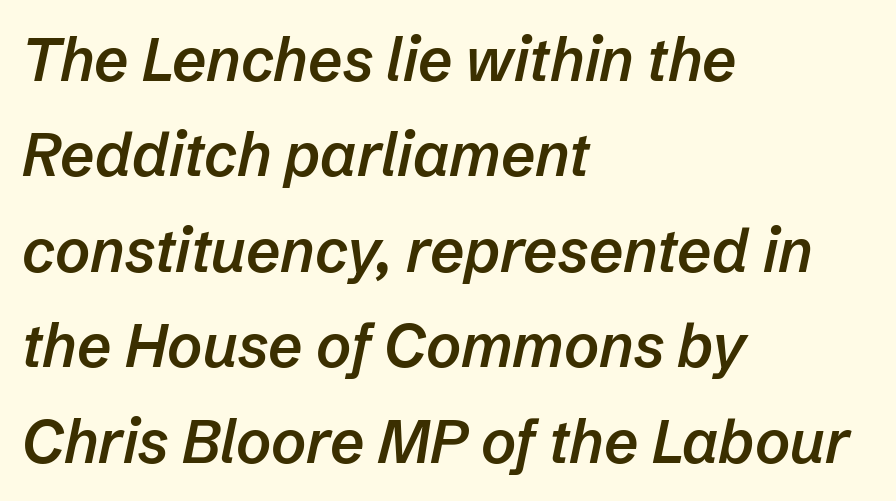
{"italic": "yes", "lean": "right", "slant_degrees": 12, "bold": "semi", "weight": "semibold", "width": "normal", "stroke_contrast": "low", "x_height": "medium", "monospaced": "no", "underline": "no", "align": "left", "line_spacing": "normal", "line_spacing_ratio": 1.59, "letter_spacing": "normal", "letter_spacing_em": 0.0, "glyph_px": 60}
